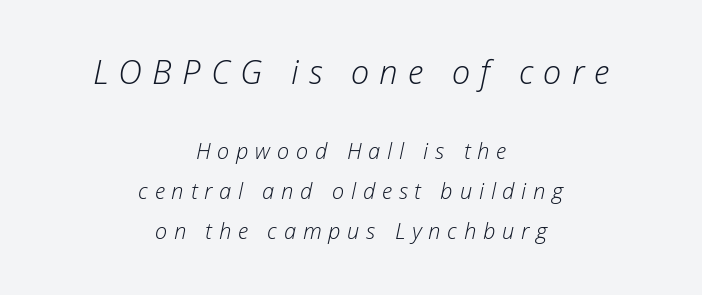
{"italic": "yes", "lean": "right", "slant_degrees": 12, "bold": "no", "weight": "light", "width": "normal", "stroke_contrast": "low", "x_height": "medium", "monospaced": "no", "underline": "no", "align": "center", "line_spacing_ratio": 1.83, "letter_spacing": "wide", "letter_spacing_em": 0.31, "larger_block": "first", "size_ratio": 1.5, "glyph_px": 33}
